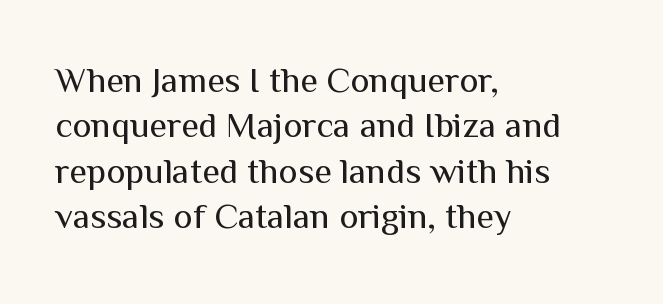
{"serif": "no", "italic": "no", "bold": "no", "weight": "regular", "width": "normal", "stroke_contrast": "medium", "x_height": "medium", "monospaced": "no", "underline": "no", "align": "left", "line_spacing": "normal", "line_spacing_ratio": 1.26, "letter_spacing": "normal", "letter_spacing_em": 0.0, "glyph_px": 36}
